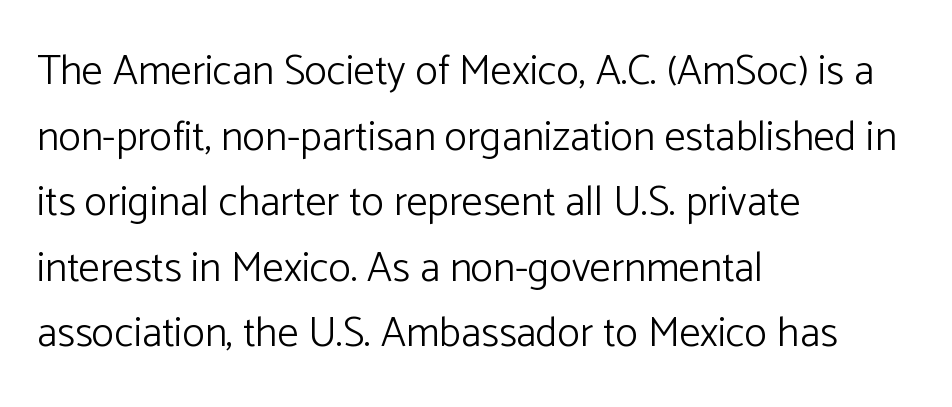
The image shows 42 px light sans-serif type, upright; set left-aligned, normal line spacing (1.56x), normal letter spacing, not underlined; low stroke contrast and a medium x-height.
